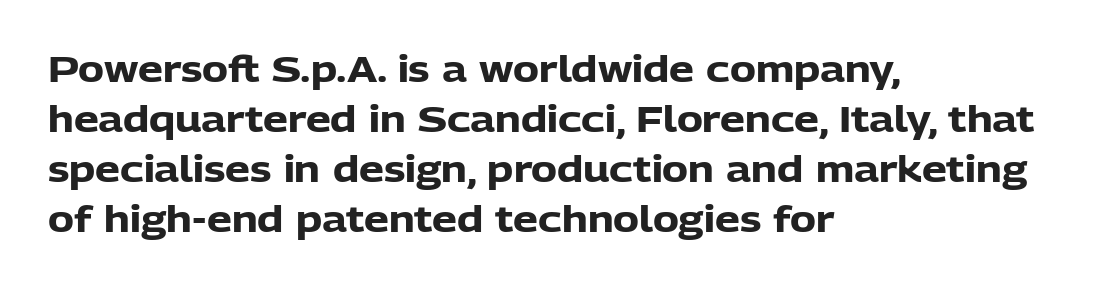
The baseline area is clear. The passage shown is typed in a proportional face where columns would drift. Compared with a centered layout, this one pins lines to the left instead. Leading: standard.
